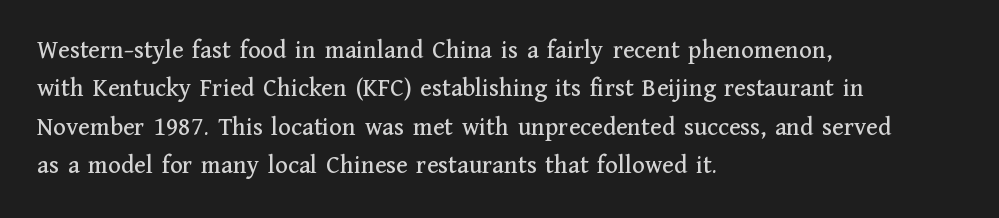
{"italic": "no", "underline": "no", "align": "left", "line_spacing": "normal", "line_spacing_ratio": 1.48, "letter_spacing": "normal", "letter_spacing_em": 0.0, "glyph_px": 26}
